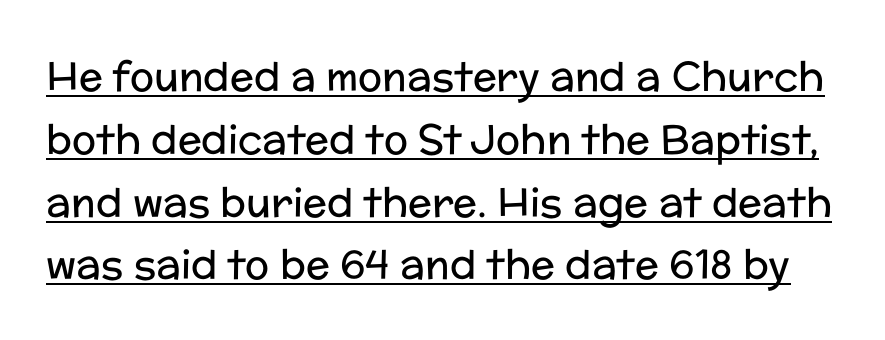
Q: Is the text bold? A: No.
Q: Is the text italic (slanted)? A: No, it is upright.
Q: Is the typeface a serif or a sans-serif typeface? A: Sans-serif.
Q: Is the text underlined? A: Yes.
Q: Is the spacing between letters normal or unusually wide? A: Normal.
Q: Is the spacing between lines tight, normal or loose? A: Normal.
Q: Width (condensed, normal, or wide)? A: Normal.
Q: Stroke contrast? A: Low.
Q: x-height? A: Medium.
Q: Monospaced? A: No.
